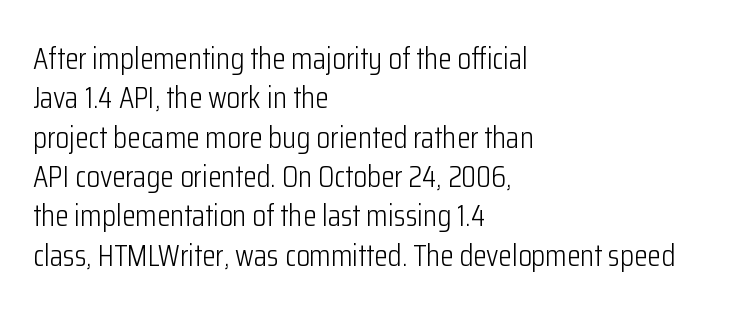
The image shows 31 px light, condensed sans-serif type, upright; set left-aligned, normal line spacing (1.27x), normal letter spacing, not underlined; low stroke contrast and a medium x-height.
